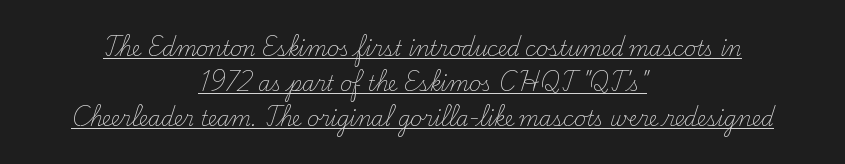
{"bold": "no", "underline": "yes", "align": "center", "line_spacing_ratio": 1.75, "letter_spacing": "normal", "letter_spacing_em": 0.0, "glyph_px": 20}
